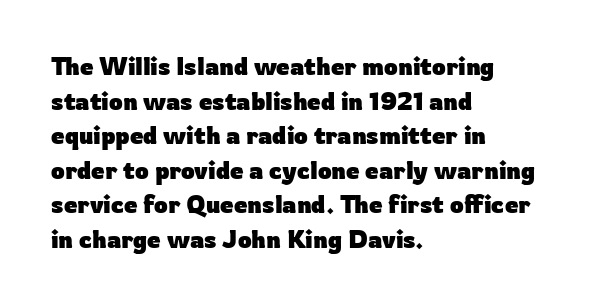
The image shows 24 px bold type, upright; set left-aligned, normal line spacing (1.44x), normal letter spacing, not underlined.
